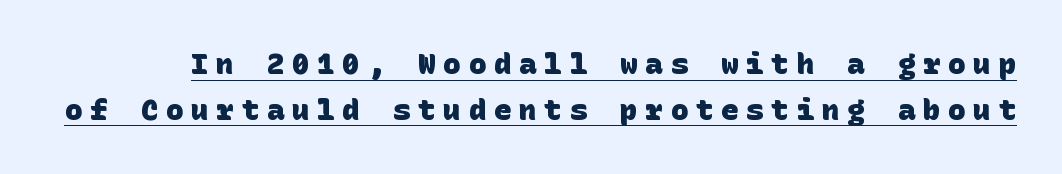
Q: Is the text bold? A: Yes.
Q: Is the typeface a serif or a sans-serif typeface? A: Sans-serif.
Q: Is the text underlined? A: Yes.
Q: Is the spacing between letters normal or unusually wide? A: Unusually wide.
Q: Is the spacing between lines tight, normal or loose? A: Normal.
Q: Width (condensed, normal, or wide)? A: Normal.
Q: Stroke contrast? A: Low.
Q: x-height? A: Large.
